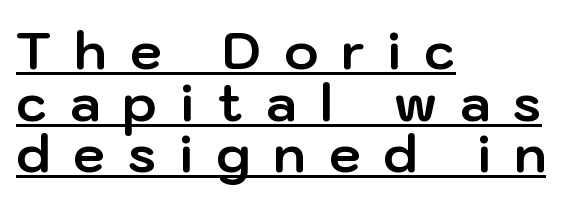
Q: Is the text bold? A: Yes.
Q: Is the text italic (slanted)? A: No, it is upright.
Q: Is the typeface a serif or a sans-serif typeface? A: Sans-serif.
Q: Is the text underlined? A: Yes.
Q: How is the paragraph aligned? A: Left-aligned.
Q: Is the spacing between letters normal or unusually wide? A: Unusually wide.
Q: Is the spacing between lines tight, normal or loose? A: Tight.
Q: Width (condensed, normal, or wide)? A: Normal.
Q: Stroke contrast? A: Low.
Q: x-height? A: Medium.
Q: Monospaced? A: No.
